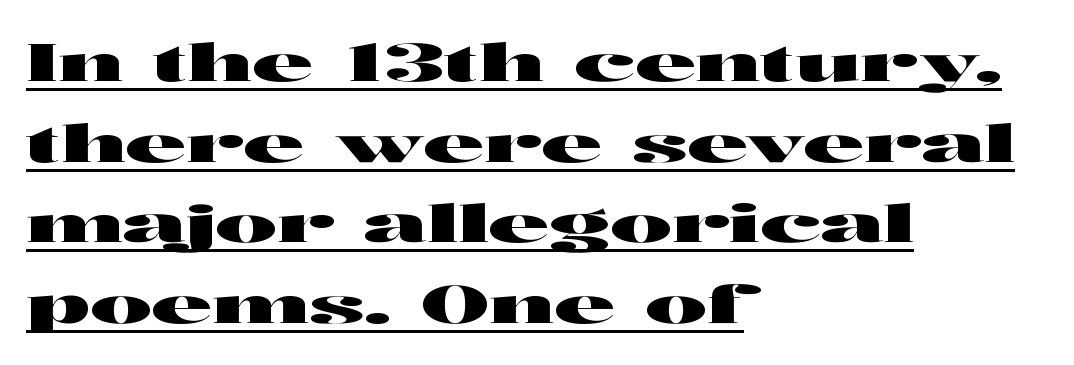
Note the varied advance widths — an 'i' is clearly narrower than an 'm'. Posture: straight, roman, zero tilt. Is there an underline? Yes — a line sits under the letters. Honestly, the letter spacing is just normal — you wouldn't notice it. Does the type have serifs? No, each stem ends abruptly. This block has exactly the height ordinary leading produces.
